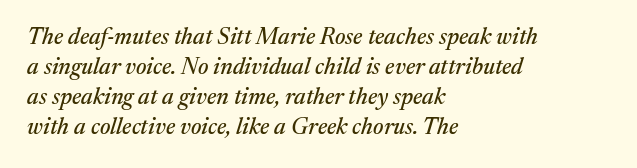
Q: Is the text italic (slanted)? A: Yes, it leans right by about 17 degrees.
Q: Is the text underlined? A: No.
Q: How is the paragraph aligned? A: Left-aligned.
Q: Is the spacing between letters normal or unusually wide? A: Normal.
Q: Is the spacing between lines tight, normal or loose? A: Normal.
